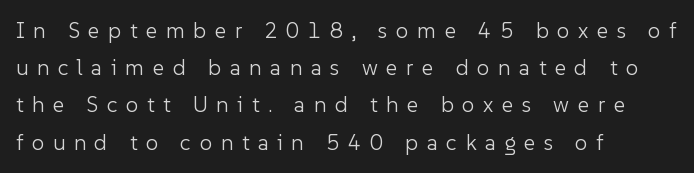
{"italic": "no", "bold": "no", "underline": "no", "align": "left", "line_spacing": "normal", "line_spacing_ratio": 1.69, "letter_spacing": "wide", "letter_spacing_em": 0.39, "glyph_px": 22}
